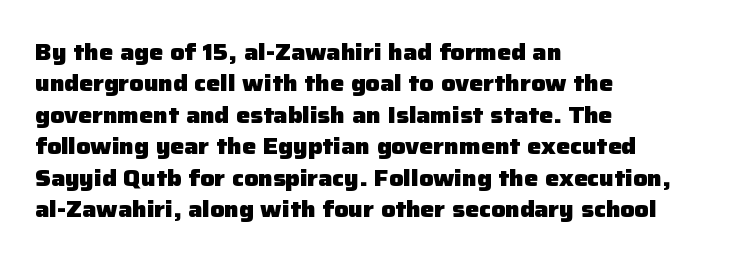
The vertical gap from one line to the next is medium. Bold? Absolutely — the strokes are thick and heavy. Plain, unruled lines of type. The ragged edge is on the right, which tells us the setting is flush left.
